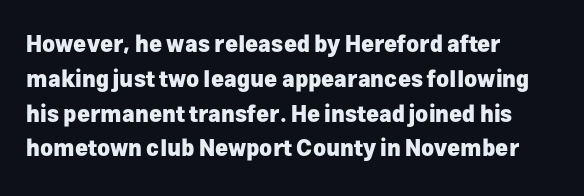
{"italic": "no", "bold": "yes", "underline": "no", "align": "left", "line_spacing": "normal", "line_spacing_ratio": 1.58, "letter_spacing": "normal", "letter_spacing_em": 0.0, "glyph_px": 22}
